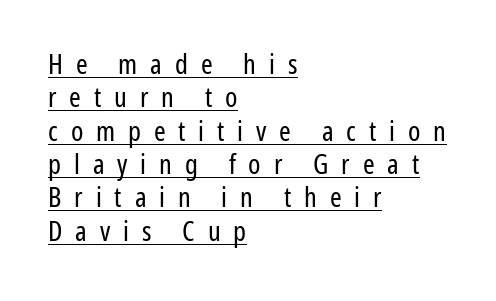
Q: Is the text bold? A: No.
Q: Is the text italic (slanted)? A: No, it is upright.
Q: Is the typeface a serif or a sans-serif typeface? A: Sans-serif.
Q: Is the text underlined? A: Yes.
Q: How is the paragraph aligned? A: Left-aligned.
Q: Is the spacing between letters normal or unusually wide? A: Unusually wide.
Q: Width (condensed, normal, or wide)? A: Condensed.
Q: Stroke contrast? A: Low.
Q: x-height? A: Medium.
Q: Monospaced? A: No.
